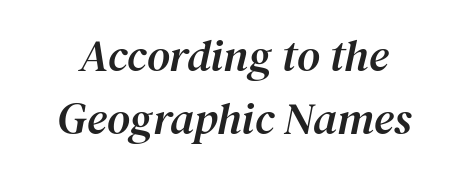
The image shows 45 px serif type, italic (leaning right); set centered, normal line spacing (1.4x), normal letter spacing, not underlined; medium stroke contrast and a medium x-height.
